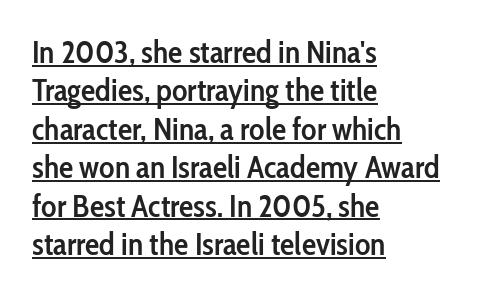
Q: Is the text bold? A: Semi-bold.
Q: Is the text italic (slanted)? A: No, it is upright.
Q: Is the typeface a serif or a sans-serif typeface? A: Sans-serif.
Q: Is the text underlined? A: Yes.
Q: How is the paragraph aligned? A: Left-aligned.
Q: Is the spacing between letters normal or unusually wide? A: Normal.
Q: Width (condensed, normal, or wide)? A: Condensed.
Q: Stroke contrast? A: Low.
Q: x-height? A: Medium.
Q: Monospaced? A: No.
